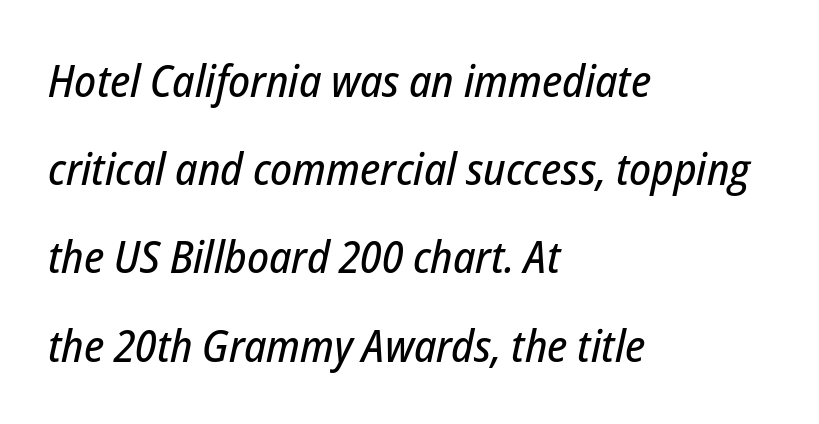
Q: Is the text italic (slanted)? A: Yes, it leans right by about 12 degrees.
Q: Is the text underlined? A: No.
Q: How is the paragraph aligned? A: Left-aligned.
Q: Is the spacing between letters normal or unusually wide? A: Normal.
Q: Is the spacing between lines tight, normal or loose? A: Loose.
Q: Width (condensed, normal, or wide)? A: Condensed.
Q: Stroke contrast? A: Low.
Q: x-height? A: Medium.
Q: Monospaced? A: No.
